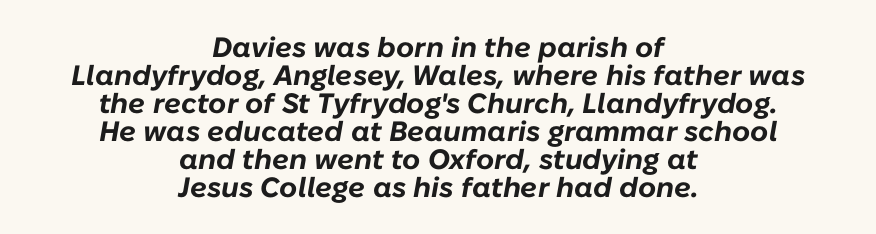
The whole block is typeset with a tilt. The passage shown has conventional tracking throughout. Leftover space on each line is divided equally before and after the words. The rendering uses a small line-height, squeezing the rows. The characters look thick and weighty, a clear bold. Only glyphs here, with clear space below each row.
